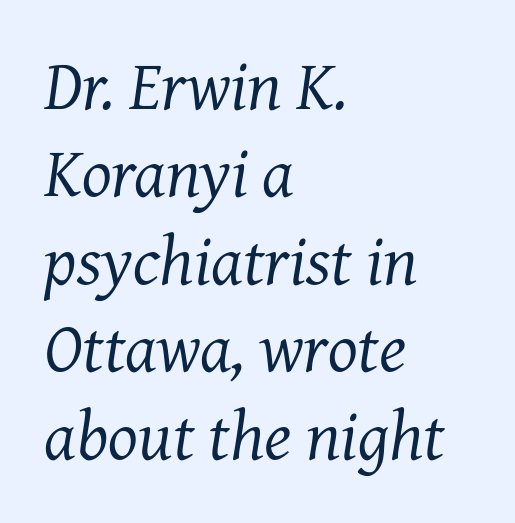
The image shows 70 px regular-weight serif type, italic (leaning right); set left-aligned, normal line spacing (1.25x), normal letter spacing, not underlined; medium stroke contrast and a medium x-height.
